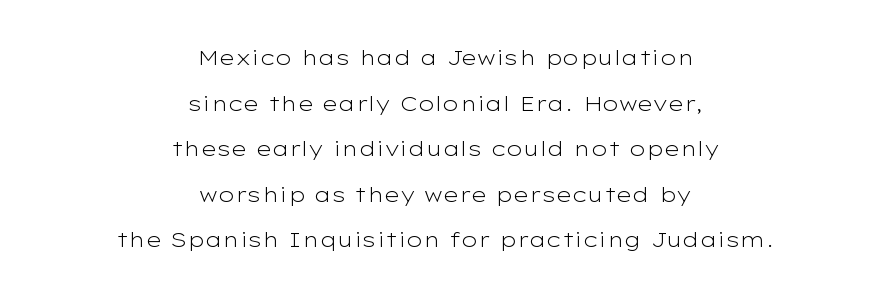
Q: Is the text bold? A: No.
Q: Is the text italic (slanted)? A: No, it is upright.
Q: Is the text underlined? A: No.
Q: How is the paragraph aligned? A: Centered.
Q: Is the spacing between letters normal or unusually wide? A: Normal.
Q: Is the spacing between lines tight, normal or loose? A: Loose.
